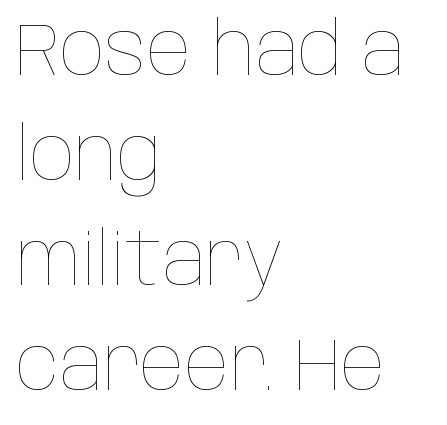
The image shows 73 px thin, condensed type, upright; set left-aligned, normal line spacing (1.44x), normal letter spacing, not underlined; low stroke contrast and a large x-height.
